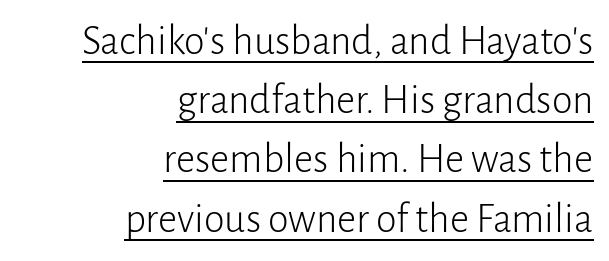
Q: Is the text bold? A: No.
Q: Is the text italic (slanted)? A: No, it is upright.
Q: Is the typeface a serif or a sans-serif typeface? A: Sans-serif.
Q: Is the text underlined? A: Yes.
Q: How is the paragraph aligned? A: Right-aligned.
Q: Is the spacing between letters normal or unusually wide? A: Normal.
Q: Is the spacing between lines tight, normal or loose? A: Normal.
Q: Width (condensed, normal, or wide)? A: Normal.
Q: Stroke contrast? A: Low.
Q: x-height? A: Medium.
Q: Monospaced? A: No.
